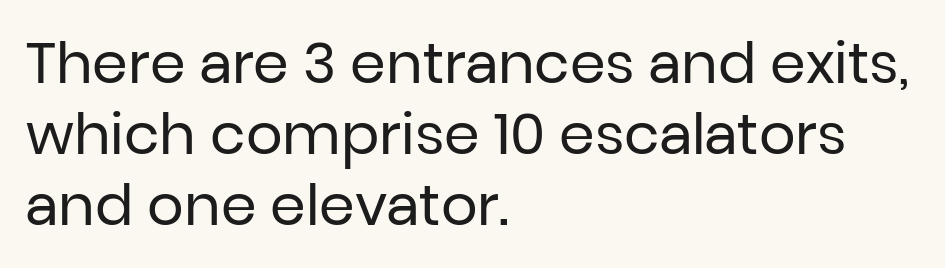
These lines are rendered in a variable-pitch font. Descenders hang freely into open space. Unbolded letterforms with no extra heft. Vertically, the passage feels balanced, rows spaced as you'd expect.
